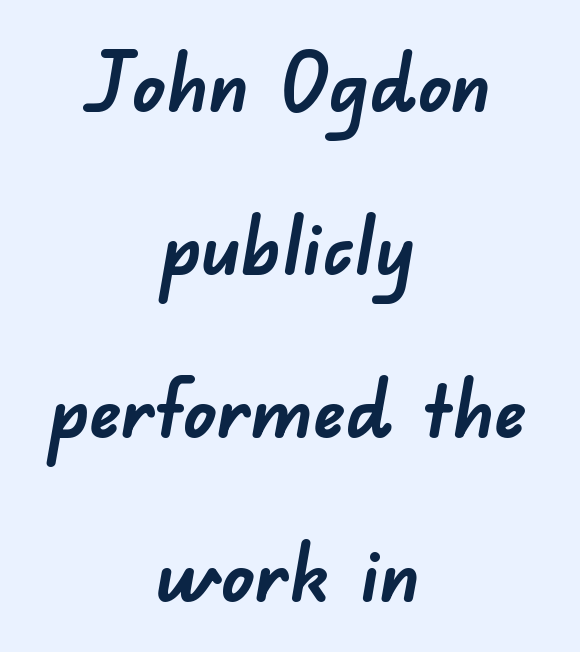
The block of text is sparse from top to bottom, with ample space between rows. Regarding serifs, this sample does without them. As a designer I'd log this as weight 700, bold. Line starts and ends both wander, symmetrically. A typesetter would call this proportional, since set widths differ per character.
